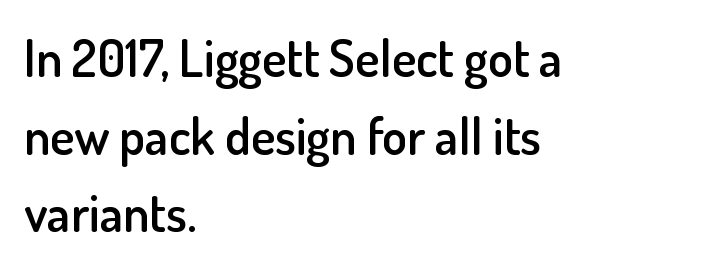
The rendering uses a moderate line-height, typical for paragraphs. Plain, unruled lines of type. No italicization has been applied; the sample stays upright. Short note: letters normally spaced. These lines are rendered in a variable-pitch font. Set as a demibold, roughly 600 on the weight scale.
